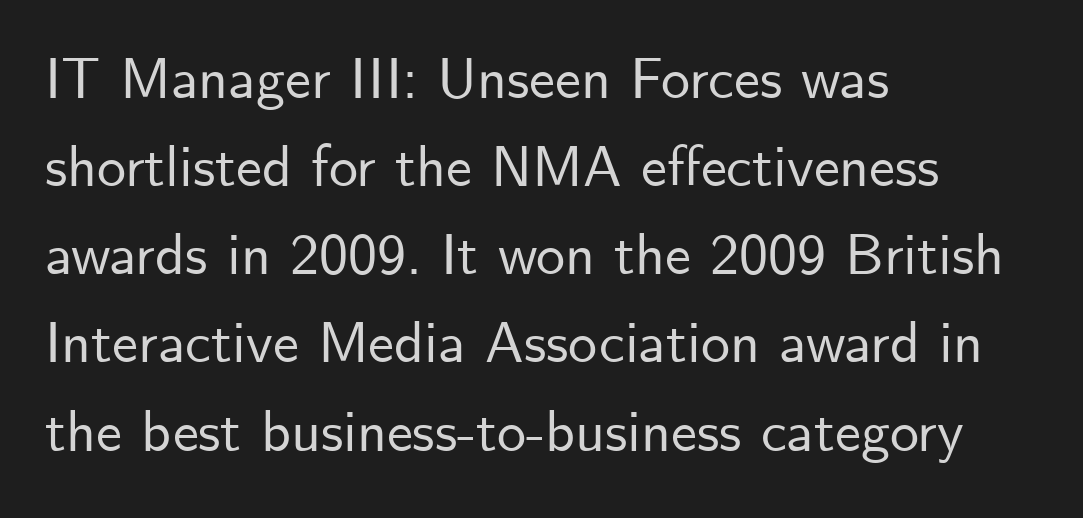
Q: Is the text italic (slanted)? A: No, it is upright.
Q: Is the typeface a serif or a sans-serif typeface? A: Sans-serif.
Q: Is the text underlined? A: No.
Q: How is the paragraph aligned? A: Left-aligned.
Q: Is the spacing between letters normal or unusually wide? A: Normal.
Q: Is the spacing between lines tight, normal or loose? A: Normal.
Q: Width (condensed, normal, or wide)? A: Normal.
Q: Stroke contrast? A: Low.
Q: x-height? A: Small.
Q: Monospaced? A: No.
